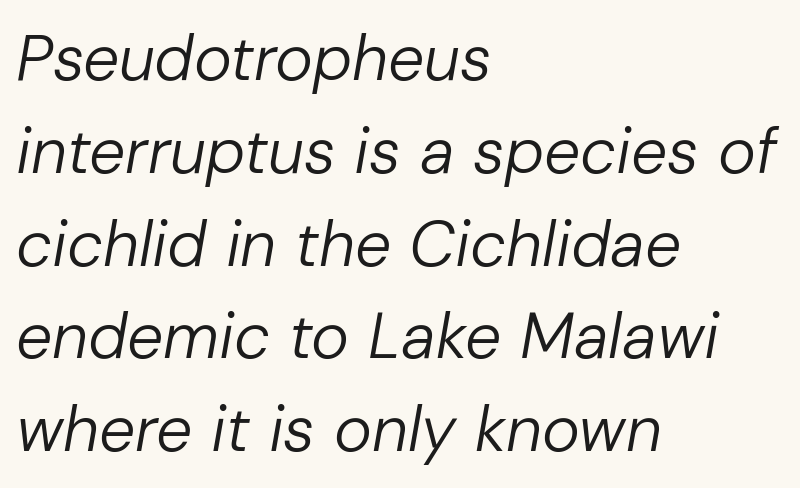
Q: Is the text bold? A: No.
Q: Is the text italic (slanted)? A: Yes, it leans right by about 10 degrees.
Q: Is the text underlined? A: No.
Q: How is the paragraph aligned? A: Left-aligned.
Q: Is the spacing between letters normal or unusually wide? A: Normal.
Q: Is the spacing between lines tight, normal or loose? A: Normal.
Q: Width (condensed, normal, or wide)? A: Normal.
Q: Stroke contrast? A: Low.
Q: x-height? A: Medium.
Q: Monospaced? A: No.
